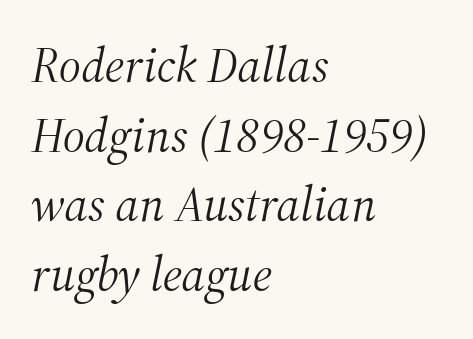
{"serif": "yes", "italic": "yes", "lean": "right", "slant_degrees": 12, "bold": "no", "weight": "light", "width": "normal", "stroke_contrast": "medium", "x_height": "medium", "monospaced": "no", "underline": "no", "align": "left", "line_spacing": "normal", "line_spacing_ratio": 1.42, "letter_spacing": "normal", "letter_spacing_em": 0.0, "glyph_px": 49}
